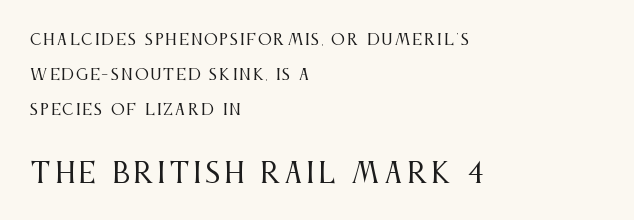
The image shows 27 px text type, upright; set left-aligned, loose line spacing (2.35x), not underlined; the second (bottom) block is 1.8x larger.
